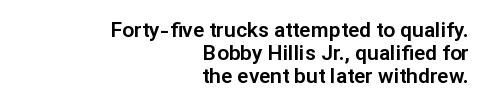
Q: Is the text italic (slanted)? A: No, it is upright.
Q: Is the text underlined? A: No.
Q: How is the paragraph aligned? A: Right-aligned.
Q: Is the spacing between letters normal or unusually wide? A: Normal.
Q: Is the spacing between lines tight, normal or loose? A: Tight.
